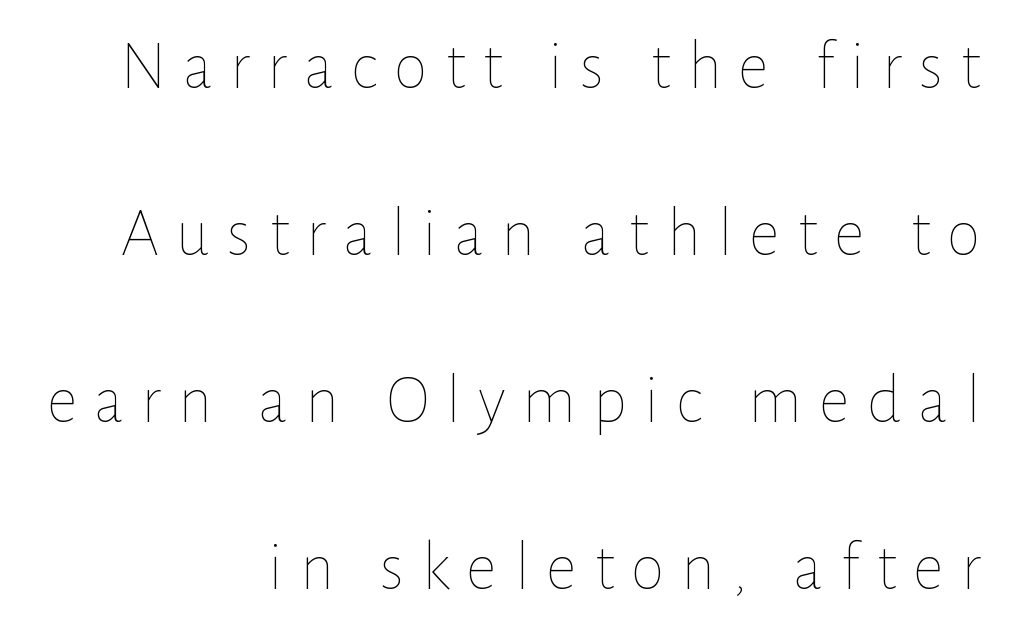
These lines stack with their right ends in a neat column. The tracking jumps out immediately: characters are airy and widely separated. Bold? No — there's no thickening of the strokes. Any mark beneath the type? The region is blank. Do the characters align in a grid? No, the font is proportional. Leading is clearly above the norm, producing a sparse column.
